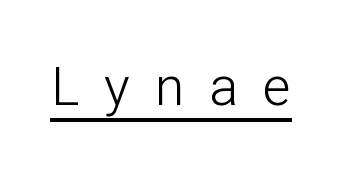
{"serif": "no", "italic": "no", "bold": "no", "weight": "light", "width": "normal", "stroke_contrast": "low", "x_height": "medium", "monospaced": "no", "underline": "yes", "letter_spacing": "wide", "letter_spacing_em": 0.46, "glyph_px": 54}
